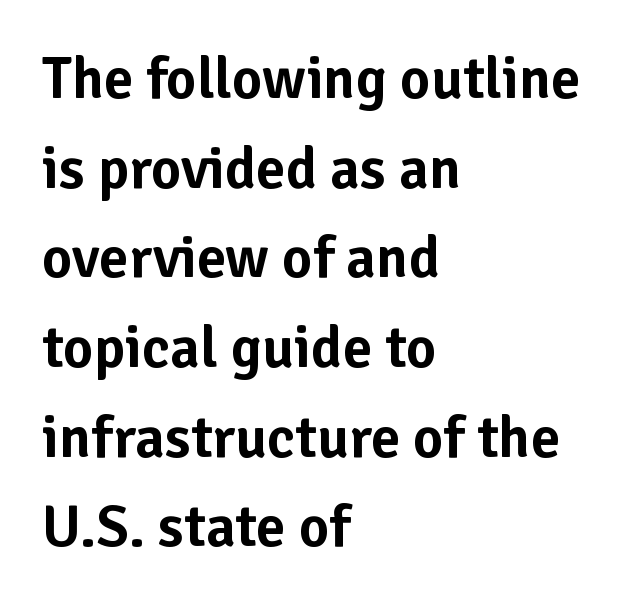
The rendering uses natural spacing where letterforms have individual widths. Honestly, the row spacing looks completely unremarkable. What kind of face is this? One without serifs — a sans. Alignment: flush left. The zone under the glyphs is completely vacant.
